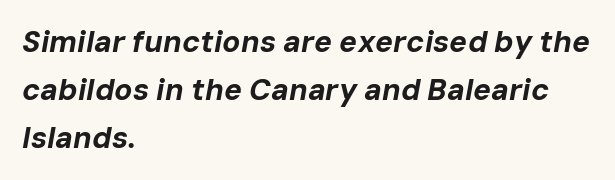
The image shows 30 px bold type, italic (leaning right); set left-aligned, normal line spacing (1.6x), normal letter spacing, not underlined; low stroke contrast and a medium x-height.
